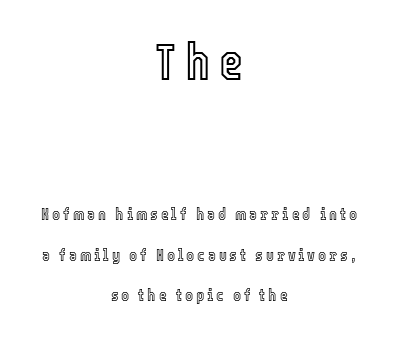
Q: Is the text italic (slanted)? A: No, it is upright.
Q: Is the text underlined? A: No.
Q: How is the paragraph aligned? A: Centered.
Q: Is the spacing between lines tight, normal or loose? A: Loose.
Q: Which block of text is set in a larger size, the first (top) or the second (bottom)? A: The first (top) one.
Q: Width (condensed, normal, or wide)? A: Condensed.
Q: x-height? A: Medium.
Q: Monospaced? A: No.
